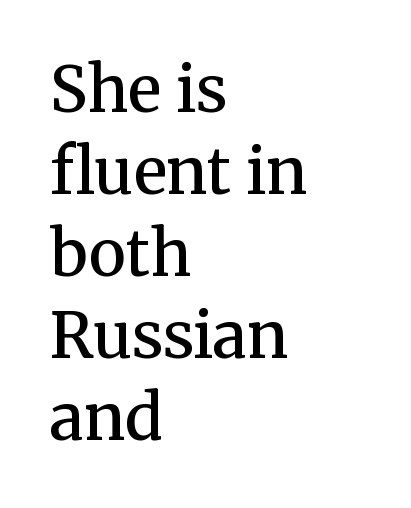
{"serif": "yes", "italic": "no", "bold": "semi", "weight": "semibold", "width": "normal", "stroke_contrast": "medium", "x_height": "medium", "monospaced": "no", "underline": "no", "align": "left", "line_spacing": "normal", "line_spacing_ratio": 1.3, "letter_spacing": "normal", "letter_spacing_em": 0.0, "glyph_px": 63}
